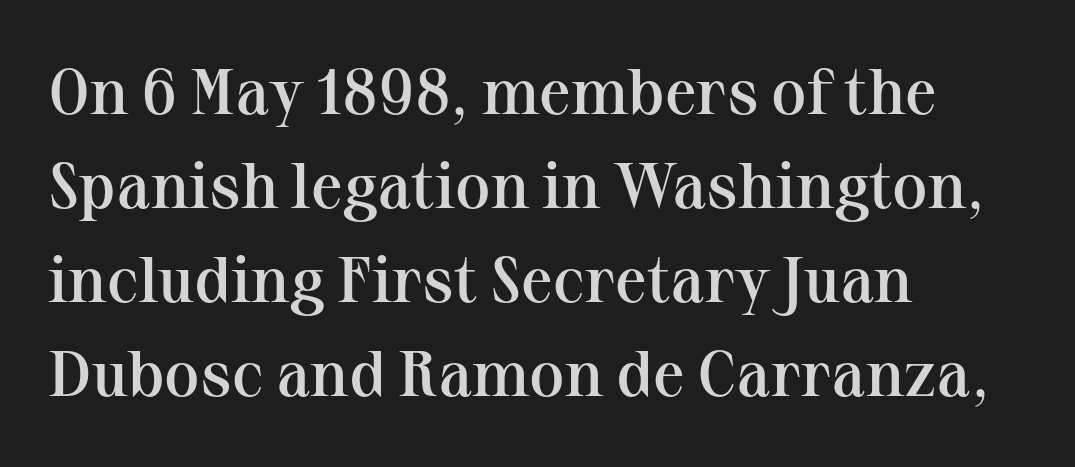
The image shows 64 px semibold serif type, upright; set left-aligned, normal line spacing (1.47x), normal letter spacing, not underlined; medium stroke contrast and a medium x-height.
